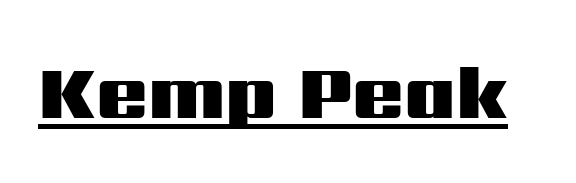
{"serif": "no", "italic": "no", "bold": "yes", "weight": "heavy", "width": "wide", "stroke_contrast": "medium", "x_height": "medium", "monospaced": "no", "underline": "yes", "letter_spacing": "normal", "letter_spacing_em": 0.0, "glyph_px": 76}
